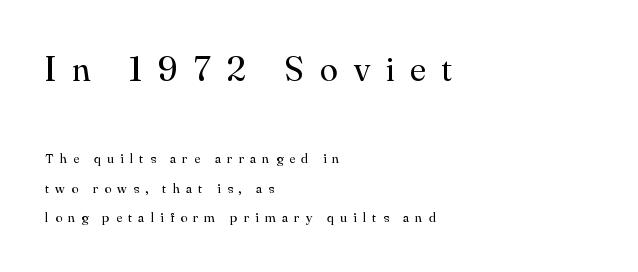
Q: Is the text bold? A: No.
Q: Is the text italic (slanted)? A: No, it is upright.
Q: Is the typeface a serif or a sans-serif typeface? A: Serif.
Q: Is the text underlined? A: No.
Q: How is the paragraph aligned? A: Left-aligned.
Q: Is the spacing between letters normal or unusually wide? A: Unusually wide.
Q: Is the spacing between lines tight, normal or loose? A: Loose.
Q: Which block of text is set in a larger size, the first (top) or the second (bottom)? A: The first (top) one.
Q: Width (condensed, normal, or wide)? A: Normal.
Q: Stroke contrast? A: Medium.
Q: x-height? A: Small.
Q: Monospaced? A: No.
